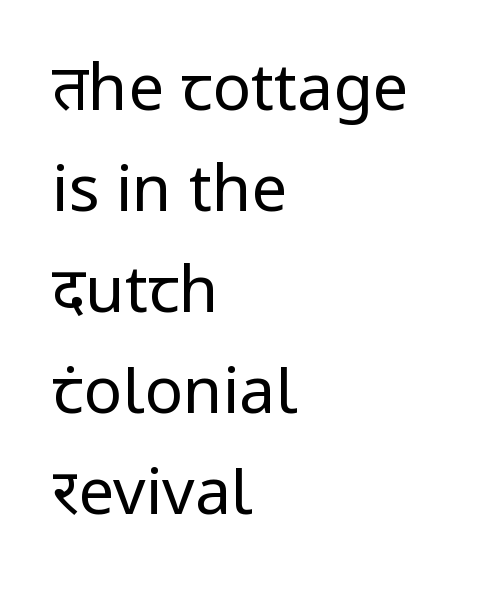
The image shows 64 px regular-weight sans-serif type, upright; set left-aligned, normal line spacing (1.58x), normal letter spacing, not underlined; low stroke contrast and a medium x-height.
